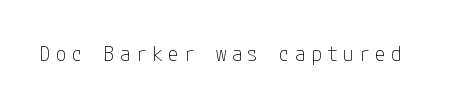
{"italic": "no", "bold": "no", "underline": "no", "letter_spacing": "wide", "letter_spacing_em": 0.26, "glyph_px": 21}
